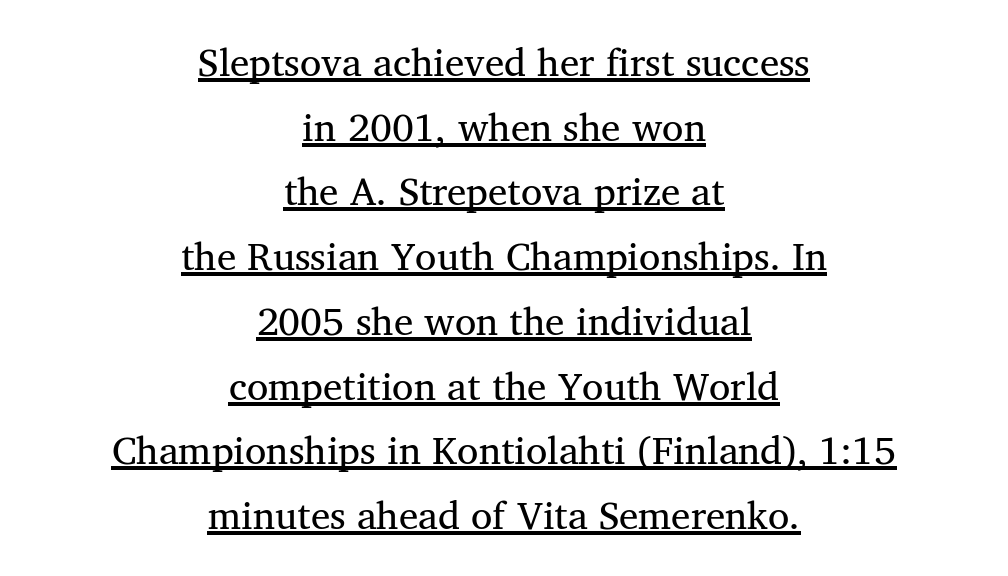
Nothing unusual about the tracking: characters are spaced as the font intends. A centered setting, common on invitations and titles, is used for this passage. You could not count columns in this text — the font is proportionally spaced. This is the regular roman posture of the typeface.
